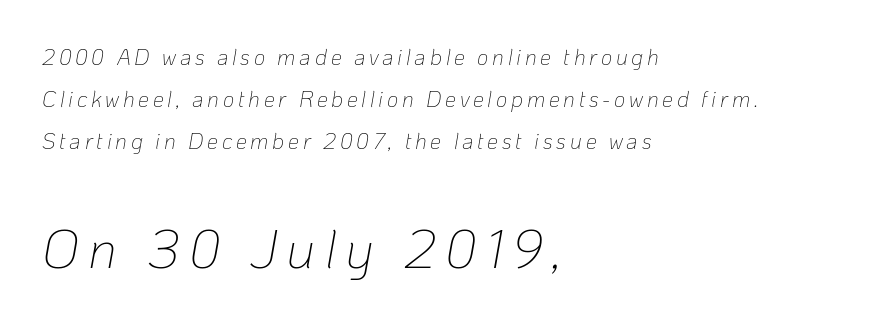
Students, observe: this is what heavily led, spacious text looks like. The letters in the lower block stand taller than those in the block above. The specimen reads as italic at a glance. These lines are rendered in a variable-pitch font. The letterforms sit at book weight or below. Any mark beneath the type? The region is blank.
